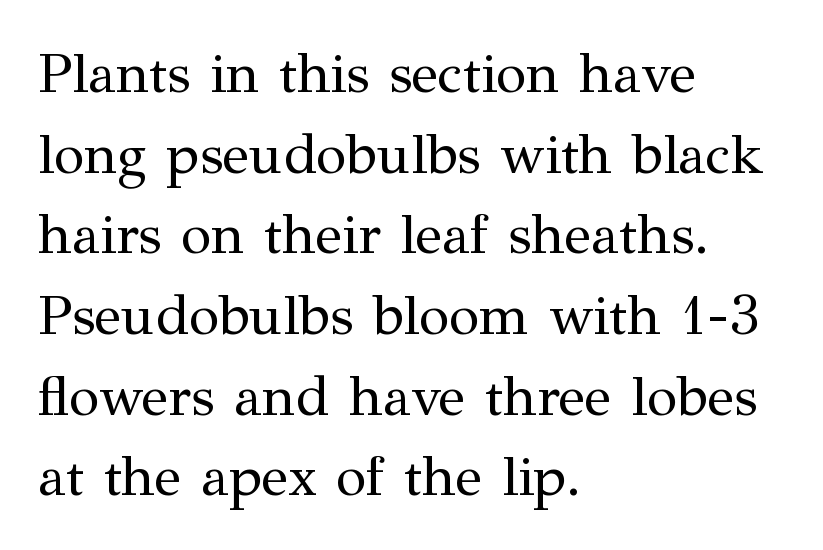
{"serif": "yes", "italic": "no", "bold": "no", "weight": "regular", "width": "normal", "stroke_contrast": "medium", "x_height": "medium", "monospaced": "no", "underline": "no", "align": "left", "line_spacing": "normal", "line_spacing_ratio": 1.44, "letter_spacing": "normal", "letter_spacing_em": 0.0, "glyph_px": 56}
